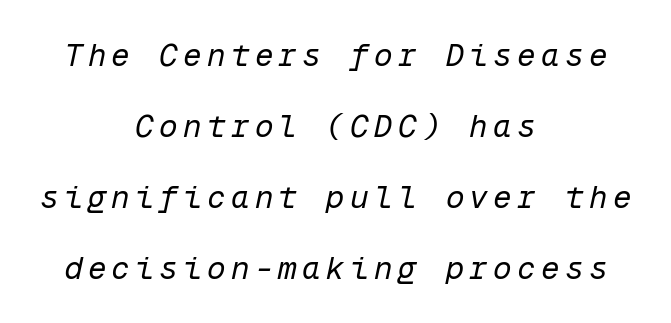
Q: Is the text bold? A: No.
Q: Is the text italic (slanted)? A: Yes, it leans right by about 12 degrees.
Q: Is the text underlined? A: No.
Q: How is the paragraph aligned? A: Centered.
Q: Is the spacing between lines tight, normal or loose? A: Loose.
Q: Width (condensed, normal, or wide)? A: Normal.
Q: Stroke contrast? A: Low.
Q: x-height? A: Medium.
Q: Monospaced? A: Yes.
